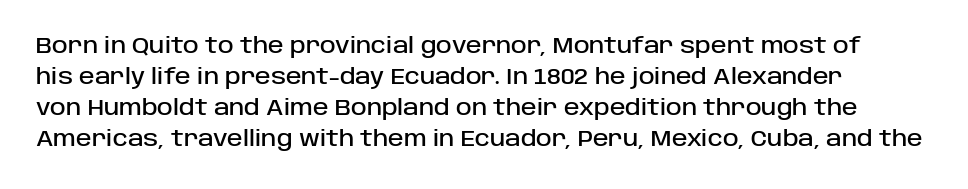
Q: Is the text italic (slanted)? A: No, it is upright.
Q: Is the text underlined? A: No.
Q: Is the spacing between letters normal or unusually wide? A: Normal.
Q: Is the spacing between lines tight, normal or loose? A: Normal.
